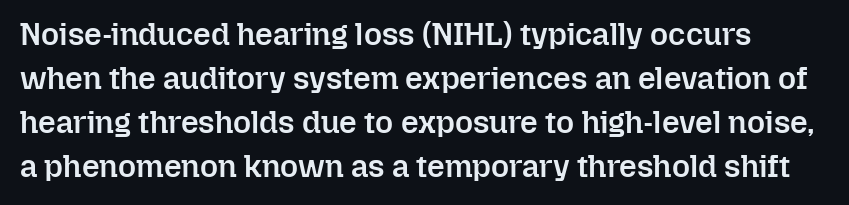
Reading down the column, the eye jumps a familiar distance to each next line. The strokes are fattened partway — semibold, not bold. Ascenders rise straight up at ninety degrees. Only glyphs here, with clear space below each row. The rendering uses natural spacing where letterforms have individual widths.
